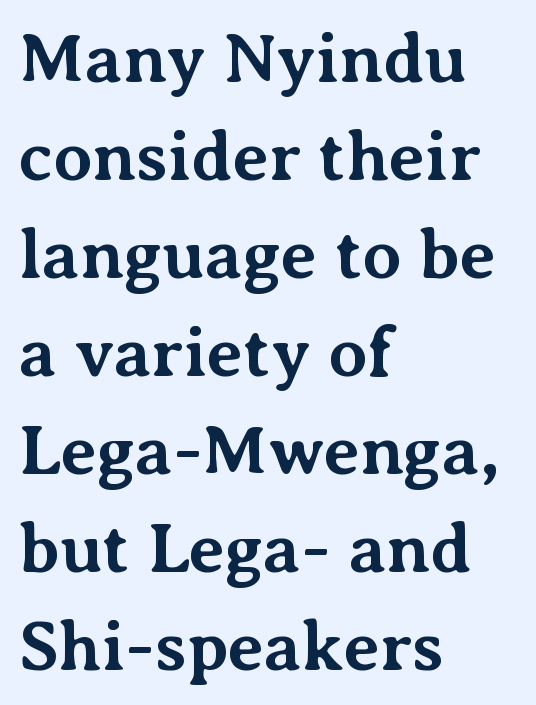
{"serif": "yes", "italic": "no", "bold": "yes", "weight": "bold", "width": "normal", "stroke_contrast": "medium", "x_height": "medium", "monospaced": "no", "underline": "no", "align": "left", "line_spacing": "normal", "line_spacing_ratio": 1.4, "letter_spacing": "normal", "letter_spacing_em": 0.0, "glyph_px": 70}
